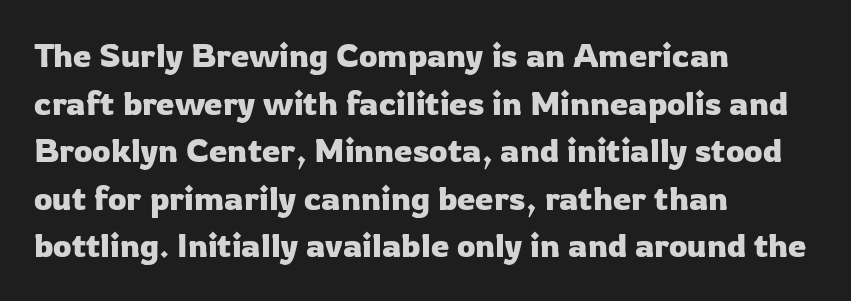
The image shows 33 px sans-serif type, upright; set left-aligned, normal line spacing (1.44x), normal letter spacing, not underlined; low stroke contrast and a medium x-height.
